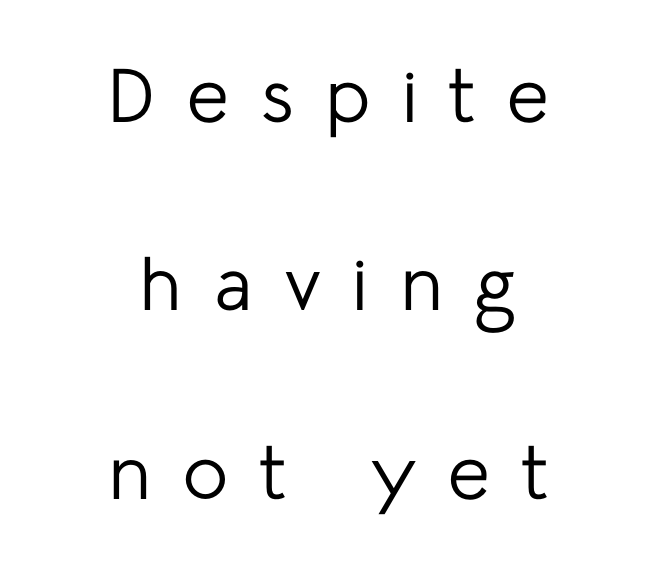
The image shows 76 px regular-weight sans-serif type, upright; set centered, loose line spacing (2.48x), unusually wide letter spacing (+0.42 em), not underlined; low stroke contrast and a medium x-height.
